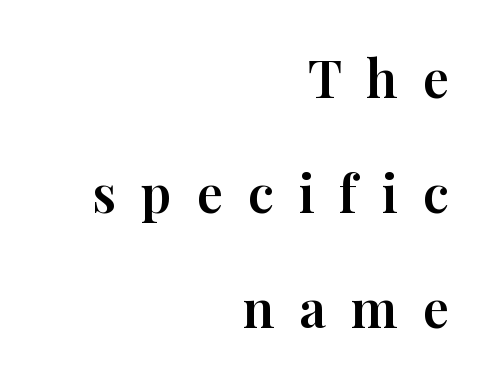
The vertical gap from one line to the next is large. You could not count columns in this text — the font is proportionally spaced. The rag falls on the left side of this text block. Stroke terminals: seriffed.
